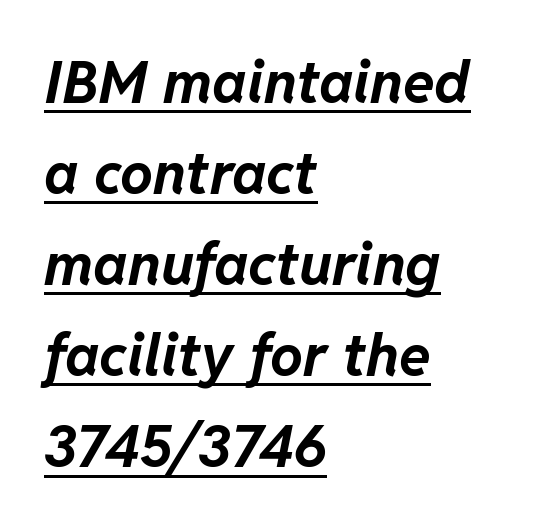
Caption: lettering with a line underneath. Typographic density is high because the face is bold. The tracking reads as untouched default to a designer's eye. Vertically, the passage feels balanced, rows spaced as you'd expect. Think of a printed novel: that variable character pitch is what you see here. In CSS terms this would be text-align: left.
